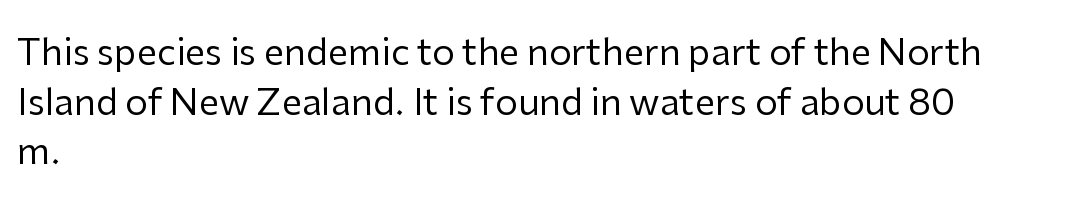
The image shows 36 px regular-weight sans-serif type, upright; set left-aligned, normal line spacing (1.38x), normal letter spacing, not underlined; low stroke contrast and a medium x-height.
